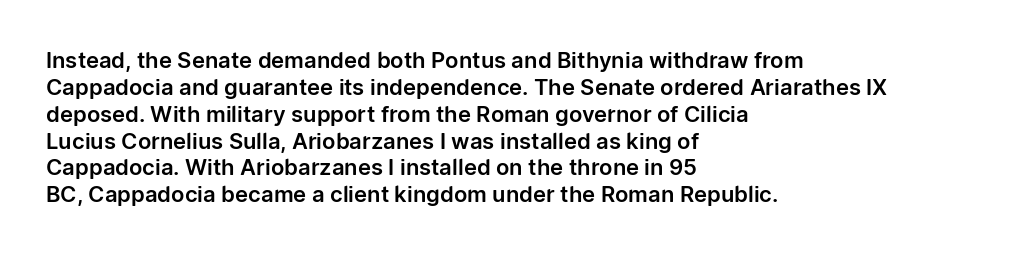
{"italic": "no", "underline": "no", "align": "left", "line_spacing_ratio": 1.22, "letter_spacing": "normal", "letter_spacing_em": 0.0, "glyph_px": 22}
